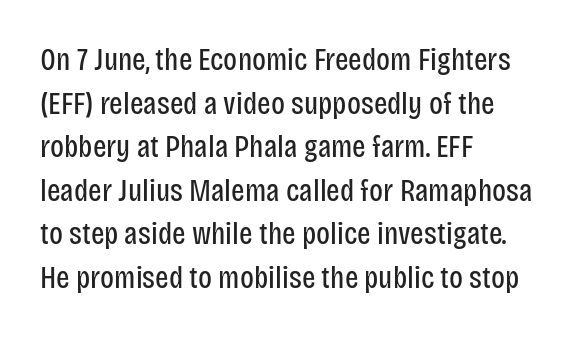
{"serif": "no", "italic": "no", "bold": "no", "weight": "regular", "width": "condensed", "stroke_contrast": "low", "x_height": "large", "monospaced": "no", "underline": "no", "align": "left", "line_spacing": "normal", "line_spacing_ratio": 1.36, "letter_spacing": "normal", "letter_spacing_em": 0.0, "glyph_px": 32}
